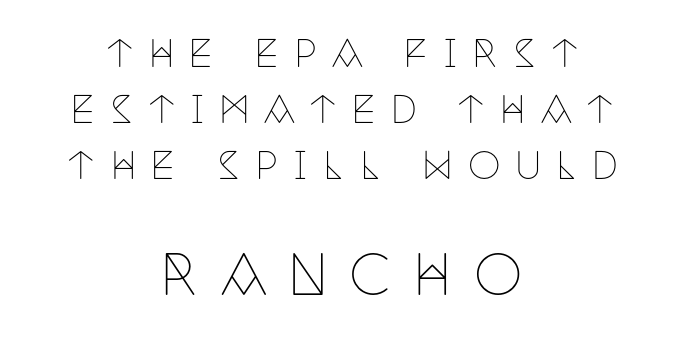
{"serif": "yes", "italic": "no", "bold": "no", "weight": "thin", "width": "condensed", "stroke_contrast": "low", "x_height": "large", "monospaced": "no", "underline": "no", "align": "center", "line_spacing": "normal", "line_spacing_ratio": 1.52, "letter_spacing": "wide", "letter_spacing_em": 0.39, "larger_block": "second", "size_ratio": 1.49, "glyph_px": 55}
